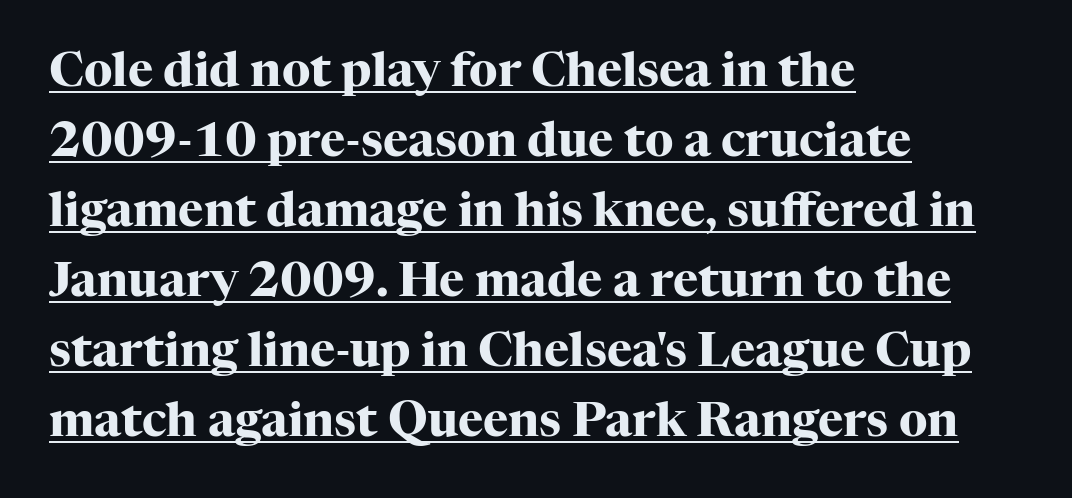
Q: Is the text bold? A: Yes.
Q: Is the text italic (slanted)? A: No, it is upright.
Q: Is the typeface a serif or a sans-serif typeface? A: Serif.
Q: Is the text underlined? A: Yes.
Q: How is the paragraph aligned? A: Left-aligned.
Q: Is the spacing between letters normal or unusually wide? A: Normal.
Q: Is the spacing between lines tight, normal or loose? A: Normal.
Q: Width (condensed, normal, or wide)? A: Normal.
Q: Stroke contrast? A: High.
Q: x-height? A: Medium.
Q: Monospaced? A: No.
